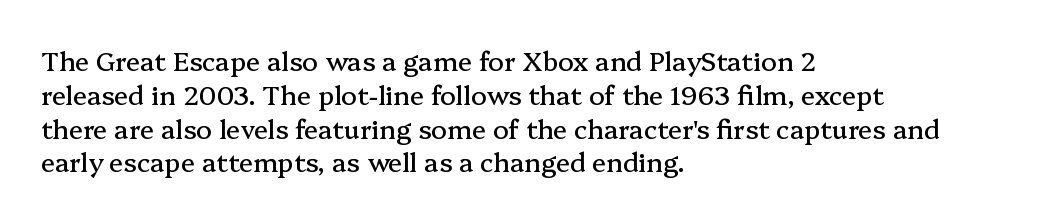
Q: Is the text italic (slanted)? A: No, it is upright.
Q: Is the text underlined? A: No.
Q: How is the paragraph aligned? A: Left-aligned.
Q: Is the spacing between letters normal or unusually wide? A: Normal.
Q: Is the spacing between lines tight, normal or loose? A: Normal.
